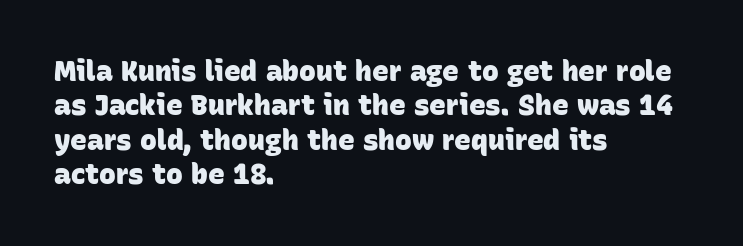
The image shows 28 px heavy sans-serif type; set left-aligned, line spacing 1.23x, normal letter spacing, not underlined; low stroke contrast and a large x-height.
